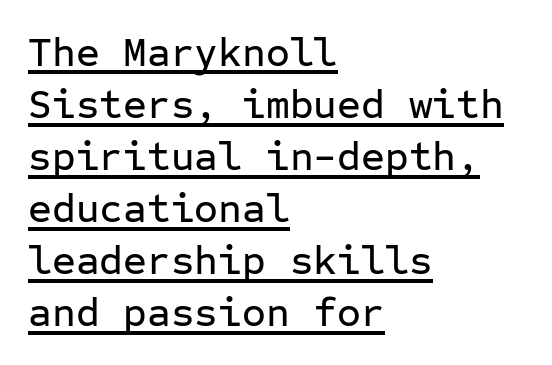
Q: Is the text italic (slanted)? A: No, it is upright.
Q: Is the typeface a serif or a sans-serif typeface? A: Sans-serif.
Q: Is the text underlined? A: Yes.
Q: How is the paragraph aligned? A: Left-aligned.
Q: Is the spacing between letters normal or unusually wide? A: Normal.
Q: Is the spacing between lines tight, normal or loose? A: Normal.
Q: Width (condensed, normal, or wide)? A: Normal.
Q: Stroke contrast? A: Low.
Q: x-height? A: Medium.
Q: Monospaced? A: Yes.
